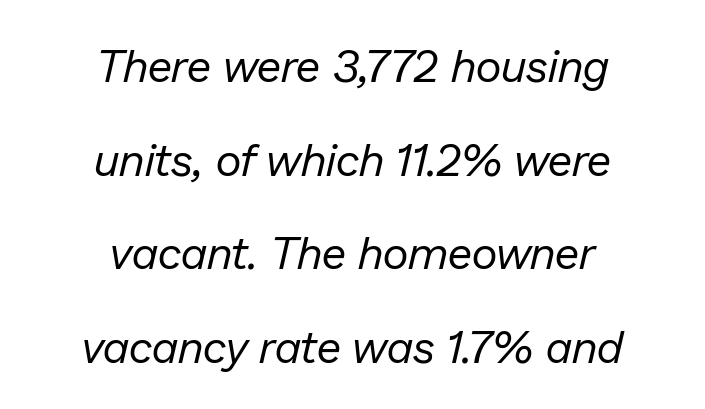
Q: Is the text bold? A: No.
Q: Is the text italic (slanted)? A: Yes, it leans right by about 13 degrees.
Q: Is the text underlined? A: No.
Q: How is the paragraph aligned? A: Centered.
Q: Is the spacing between letters normal or unusually wide? A: Normal.
Q: Is the spacing between lines tight, normal or loose? A: Loose.
Q: Width (condensed, normal, or wide)? A: Normal.
Q: Stroke contrast? A: Low.
Q: x-height? A: Medium.
Q: Monospaced? A: No.
